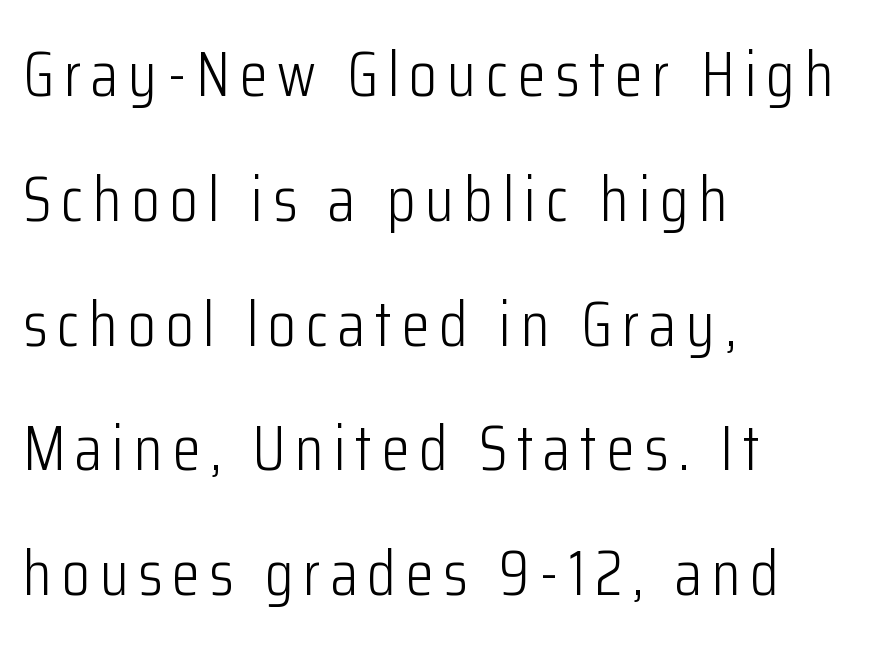
Vertical stems look standard width or narrower in stroke. Leading is clearly above the norm, producing a sparse column. Just letters on the line, the space beneath them empty. The typesetter chose a ragged-right arrangement here.
